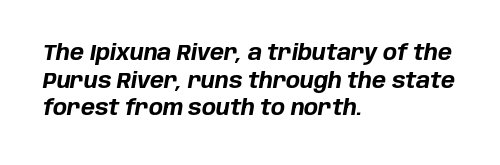
{"italic": "yes", "lean": "right", "slant_degrees": 10, "bold": "yes", "underline": "no", "align": "left", "line_spacing": "normal", "line_spacing_ratio": 1.32, "letter_spacing": "normal", "letter_spacing_em": 0.0, "glyph_px": 21}
